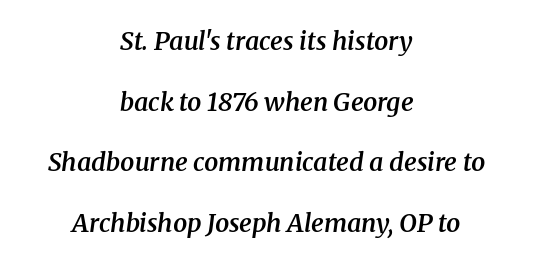
{"italic": "yes", "lean": "right", "slant_degrees": 8, "bold": "semi", "underline": "no", "align": "center", "line_spacing": "loose", "line_spacing_ratio": 2.43, "letter_spacing": "normal", "letter_spacing_em": 0.0, "glyph_px": 25}
